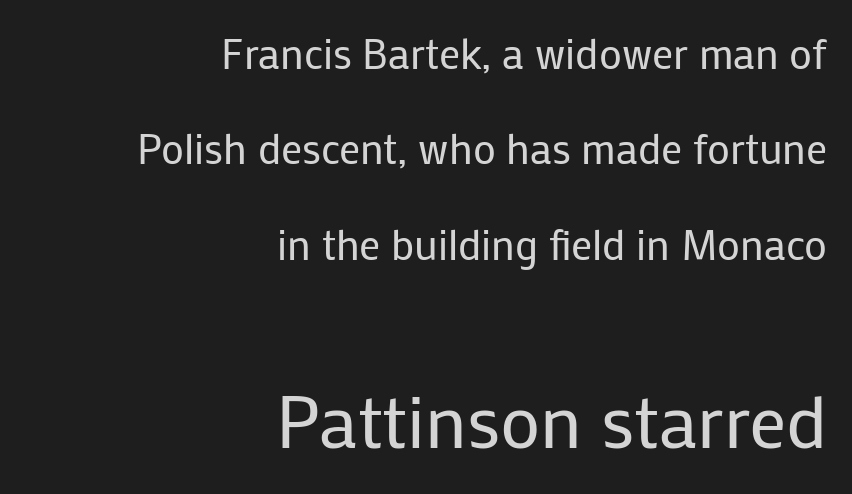
{"serif": "no", "italic": "no", "bold": "no", "weight": "regular", "width": "normal", "stroke_contrast": "low", "x_height": "medium", "monospaced": "no", "underline": "no", "align": "right", "line_spacing": "loose", "line_spacing_ratio": 2.27, "letter_spacing": "normal", "letter_spacing_em": 0.0, "larger_block": "second", "size_ratio": 1.76, "glyph_px": 74}
